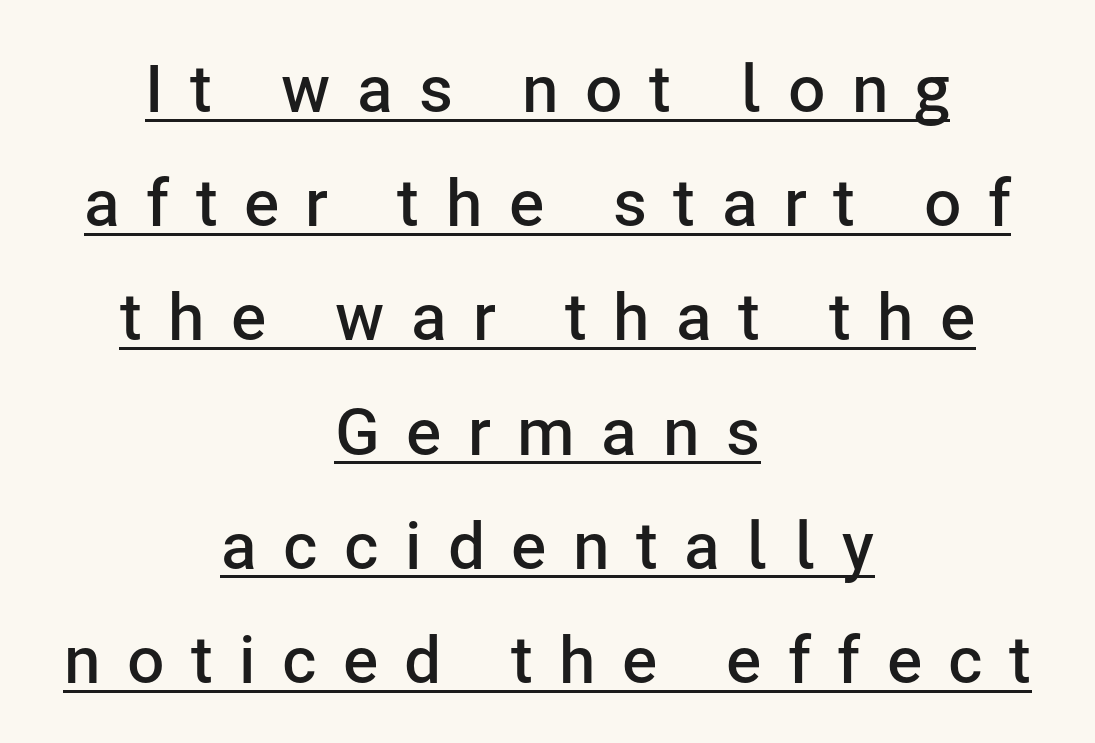
{"serif": "no", "italic": "no", "bold": "semi", "weight": "semibold", "width": "normal", "stroke_contrast": "low", "x_height": "medium", "monospaced": "no", "underline": "yes", "align": "center", "line_spacing_ratio": 1.73, "letter_spacing": "wide", "letter_spacing_em": 0.4, "glyph_px": 66}
